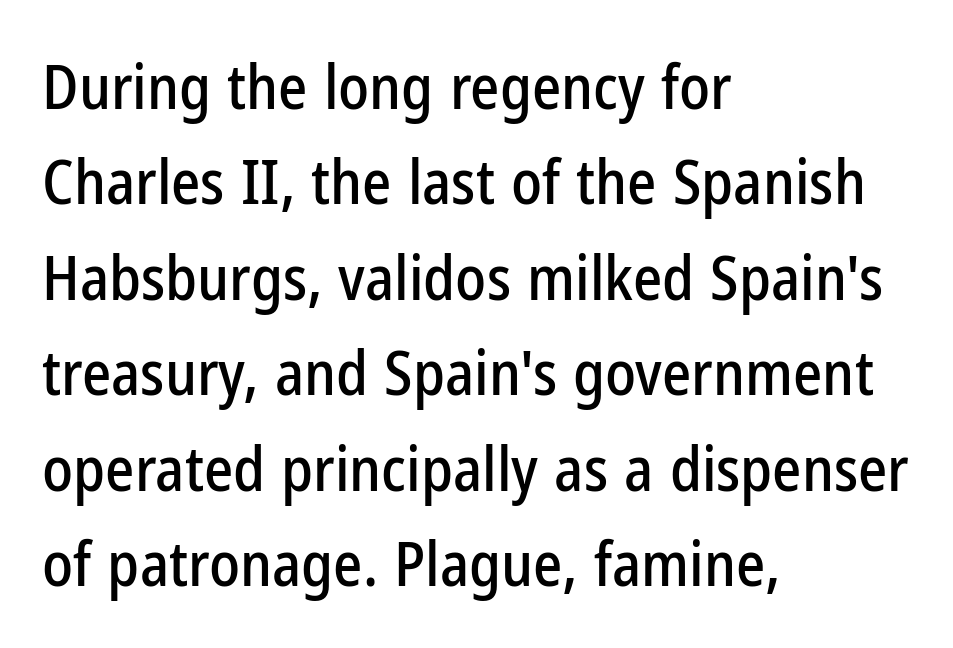
The image shows 62 px condensed sans-serif type, upright; set left-aligned, normal line spacing (1.54x), normal letter spacing, not underlined; low stroke contrast and a medium x-height.
